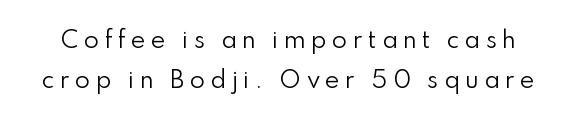
{"italic": "no", "bold": "no", "underline": "no", "line_spacing_ratio": 1.83, "letter_spacing": "wide", "letter_spacing_em": 0.24, "glyph_px": 22}
